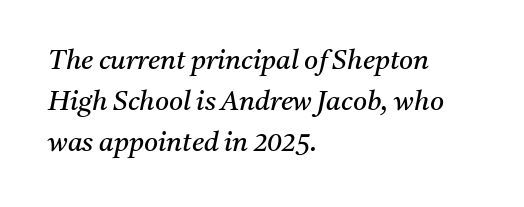
Q: Is the text bold? A: No.
Q: Is the text italic (slanted)? A: Yes, it leans right by about 11 degrees.
Q: Is the text underlined? A: No.
Q: How is the paragraph aligned? A: Left-aligned.
Q: Is the spacing between letters normal or unusually wide? A: Normal.
Q: Is the spacing between lines tight, normal or loose? A: Normal.
